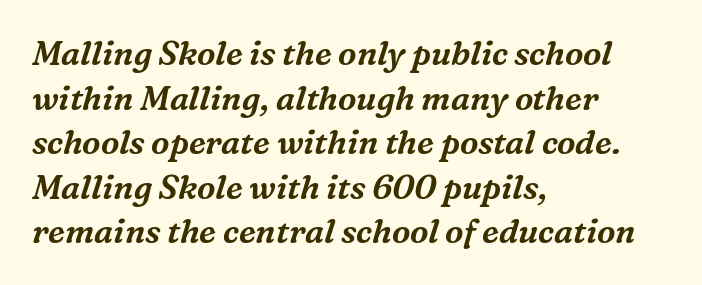
{"serif": "yes", "italic": "yes", "lean": "right", "slant_degrees": 16, "width": "normal", "stroke_contrast": "medium", "x_height": "medium", "monospaced": "no", "underline": "no", "align": "left", "line_spacing": "normal", "line_spacing_ratio": 1.35, "letter_spacing": "normal", "letter_spacing_em": 0.0, "glyph_px": 33}
